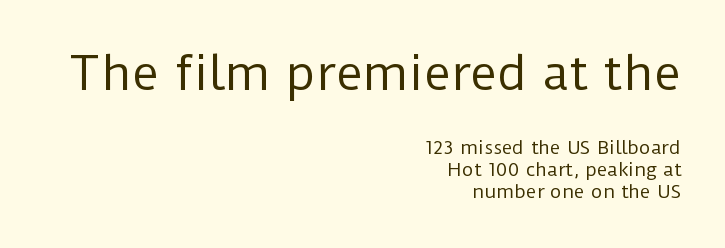
Each letter's strokes conclude bluntly, with no projecting serifs. Top chunk: large. Bottom chunk: small. The font is comparable to plain body text, perhaps lighter. Compared with a flush-left layout, this one pins lines to the opposite, right side. The horizontal fit of the characters is conventional and even.
